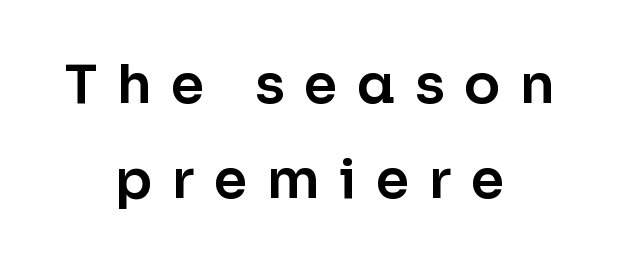
Does extra space separate the letters? Yes, quite a lot of it. Designer's note — italics off, roman on. The passage is arranged like a title page — every line centered. I'd call this a sans setting — the letters go barefoot. Each letter keeps its own natural width here, so spacing adapts to shape. Just letters on the line, the space beneath them empty.
